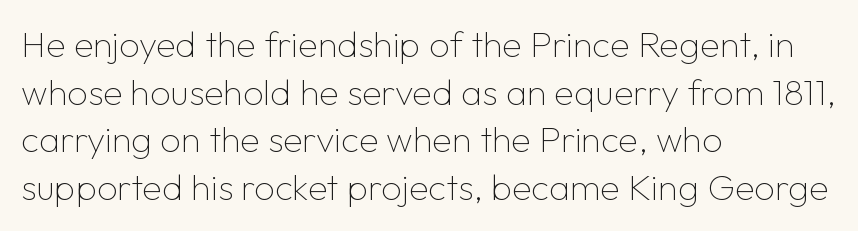
Q: Is the text bold? A: No.
Q: Is the text italic (slanted)? A: No, it is upright.
Q: Is the typeface a serif or a sans-serif typeface? A: Sans-serif.
Q: Is the text underlined? A: No.
Q: How is the paragraph aligned? A: Left-aligned.
Q: Is the spacing between letters normal or unusually wide? A: Normal.
Q: Is the spacing between lines tight, normal or loose? A: Normal.
Q: Width (condensed, normal, or wide)? A: Normal.
Q: Stroke contrast? A: Low.
Q: x-height? A: Medium.
Q: Monospaced? A: No.
